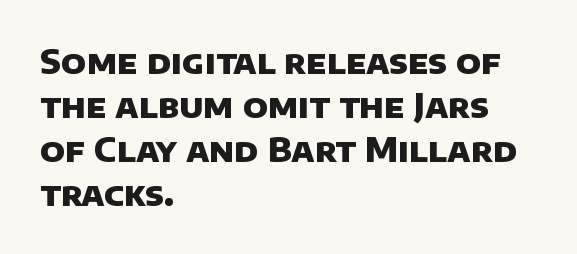
Q: Is the text bold? A: Yes.
Q: Is the typeface a serif or a sans-serif typeface? A: Sans-serif.
Q: Is the text underlined? A: No.
Q: How is the paragraph aligned? A: Left-aligned.
Q: Is the spacing between letters normal or unusually wide? A: Normal.
Q: Is the spacing between lines tight, normal or loose? A: Normal.
Q: Width (condensed, normal, or wide)? A: Normal.
Q: Stroke contrast? A: Low.
Q: x-height? A: Large.
Q: Monospaced? A: No.
